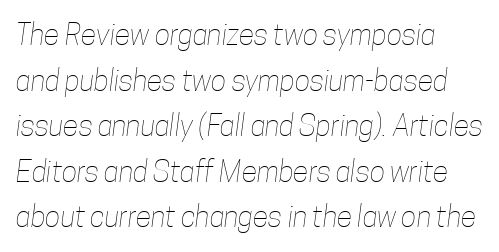
This block has exactly the height ordinary leading produces. Each word holds together tightly as a unit, with standard inter-letter gaps. The lines are quadded left. Heft: none added — not bold.
